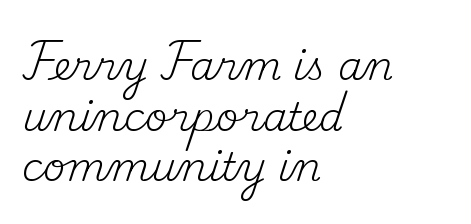
{"serif": "yes", "bold": "no", "weight": "regular", "width": "normal", "stroke_contrast": "medium", "x_height": "small", "monospaced": "no", "underline": "no", "align": "left", "line_spacing": "normal", "line_spacing_ratio": 1.3, "letter_spacing": "normal", "letter_spacing_em": 0.0, "glyph_px": 39}
